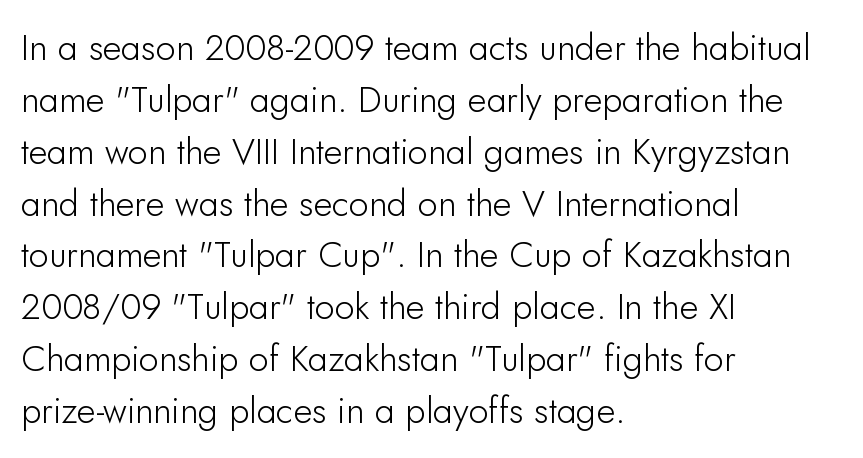
Q: Is the text italic (slanted)? A: No, it is upright.
Q: Is the typeface a serif or a sans-serif typeface? A: Sans-serif.
Q: Is the text underlined? A: No.
Q: How is the paragraph aligned? A: Left-aligned.
Q: Is the spacing between letters normal or unusually wide? A: Normal.
Q: Is the spacing between lines tight, normal or loose? A: Normal.
Q: Width (condensed, normal, or wide)? A: Normal.
Q: Stroke contrast? A: Low.
Q: x-height? A: Small.
Q: Monospaced? A: No.
